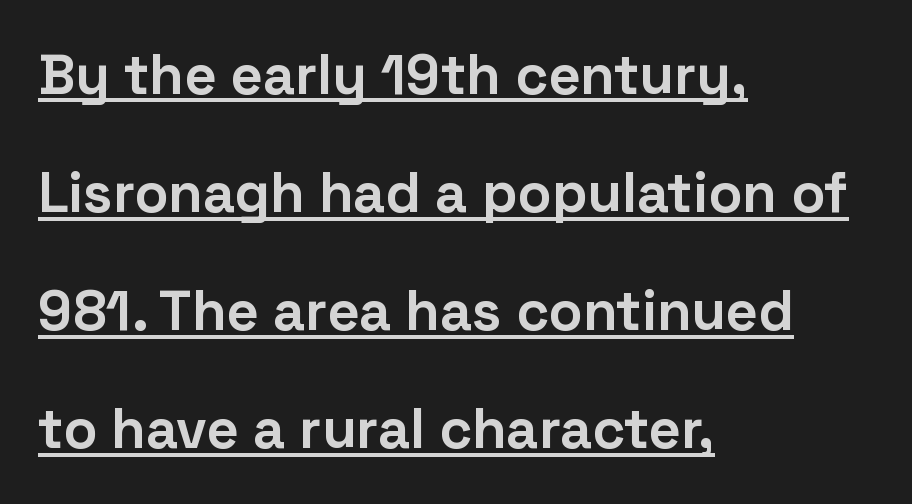
Q: Is the text bold? A: Yes.
Q: Is the text italic (slanted)? A: No, it is upright.
Q: Is the typeface a serif or a sans-serif typeface? A: Sans-serif.
Q: Is the text underlined? A: Yes.
Q: How is the paragraph aligned? A: Left-aligned.
Q: Is the spacing between letters normal or unusually wide? A: Normal.
Q: Is the spacing between lines tight, normal or loose? A: Loose.
Q: Width (condensed, normal, or wide)? A: Normal.
Q: Stroke contrast? A: Low.
Q: x-height? A: Medium.
Q: Monospaced? A: No.
